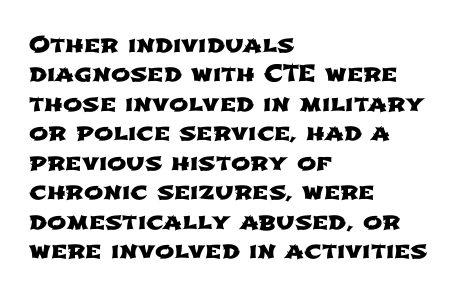
{"underline": "no", "align": "left", "line_spacing": "normal", "line_spacing_ratio": 1.28, "letter_spacing": "normal", "letter_spacing_em": 0.0, "glyph_px": 23}
